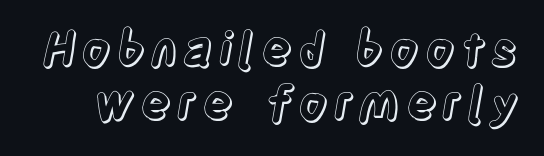
Q: Is the text italic (slanted)? A: Yes.
Q: Is the text underlined? A: No.
Q: Width (condensed, normal, or wide)? A: Condensed.
Q: x-height? A: Large.
Q: Monospaced? A: No.
